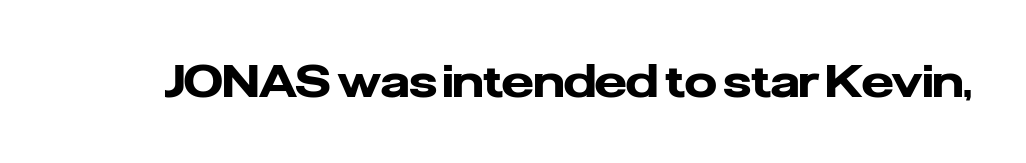
The image shows 45 px heavy sans-serif type, upright; set normal letter spacing, not underlined; low stroke contrast and a medium x-height.
